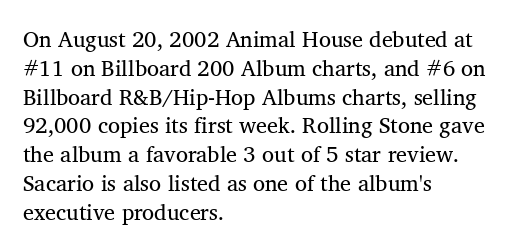
Normally led — the rows are evenly, conventionally spaced. Standard letterfit; no display-style spreading of the glyphs. Underline: absent. Short and long lines alike share a common starting point at left.
